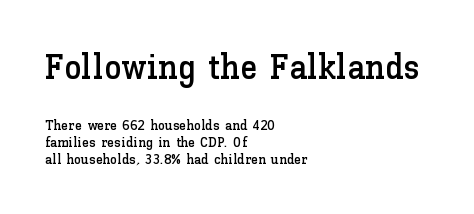
The image shows 35 px text type, upright; set left-aligned, line spacing 1.23x, normal letter spacing, not underlined; the first (top) block is 2.5x larger; low stroke contrast and a medium x-height.
